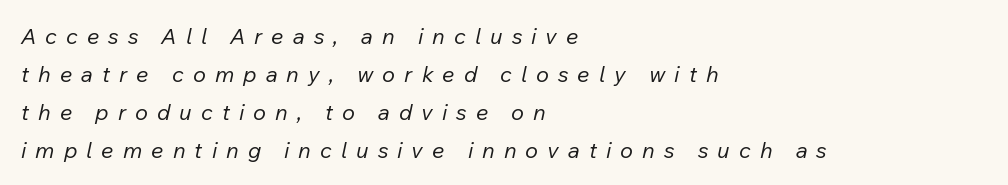
The image shows 22 px text type, italic (leaning right); set left-aligned, line spacing 1.72x, unusually wide letter spacing (+0.41 em), not underlined.
